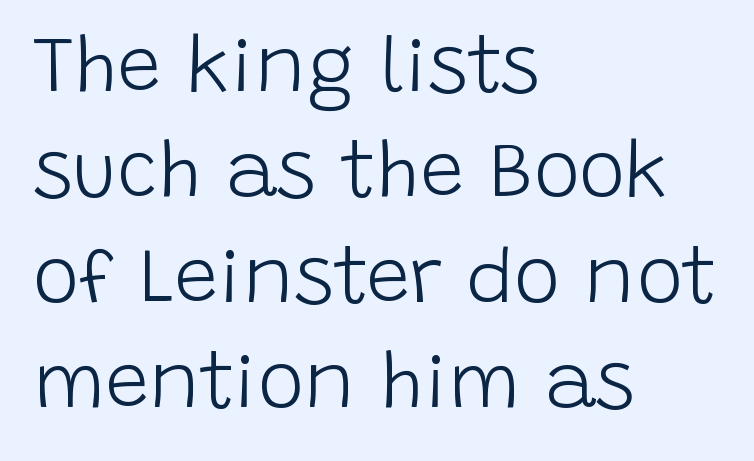
Serifs: no, the terminals of the letterforms are clean. Descenders are the only things crossing below the line. Quick note: not italic, upright. Normally led — the rows are evenly, conventionally spaced.
